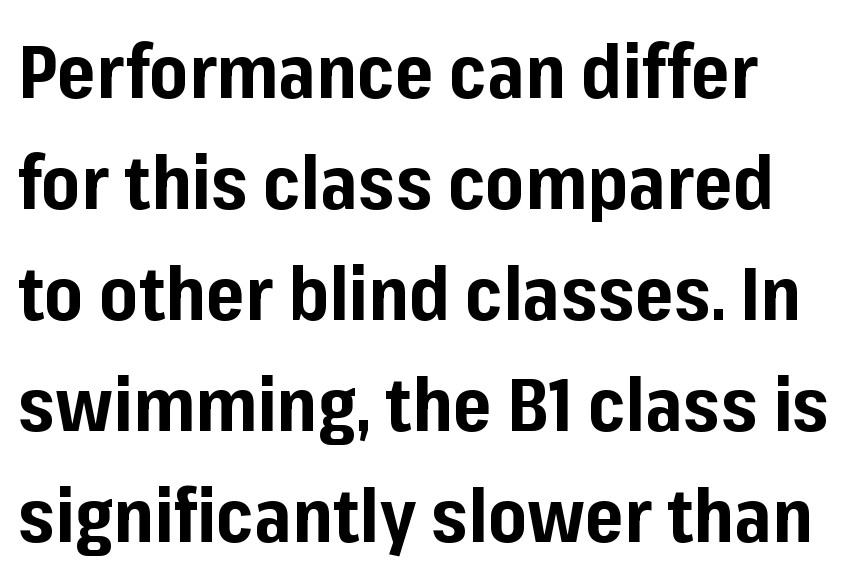
The image shows 74 px bold sans-serif type, upright; set normal line spacing (1.5x), normal letter spacing, not underlined; low stroke contrast and a medium x-height.
